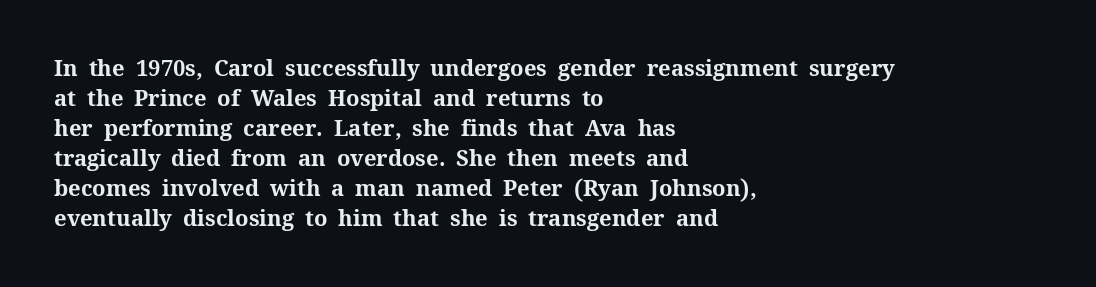
Italic: no, the glyphs are upright roman. Standard letterfit; no display-style spreading of the glyphs. Glance below the letters and you will spot only blank space. Its strokes are broad and dark, the hallmark of bold type.
